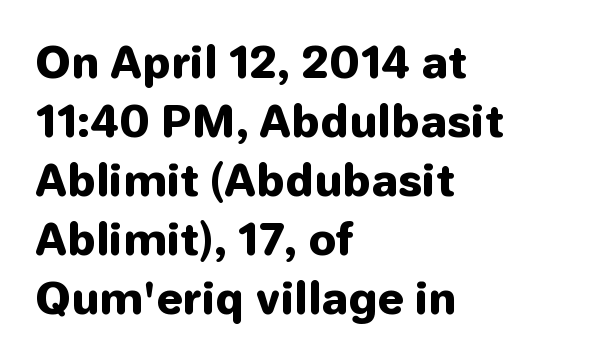
Q: Is the text bold? A: Yes.
Q: Is the text italic (slanted)? A: No, it is upright.
Q: Is the typeface a serif or a sans-serif typeface? A: Sans-serif.
Q: Is the text underlined? A: No.
Q: How is the paragraph aligned? A: Left-aligned.
Q: Is the spacing between letters normal or unusually wide? A: Normal.
Q: Is the spacing between lines tight, normal or loose? A: Normal.
Q: Width (condensed, normal, or wide)? A: Normal.
Q: Stroke contrast? A: Low.
Q: x-height? A: Medium.
Q: Monospaced? A: No.
